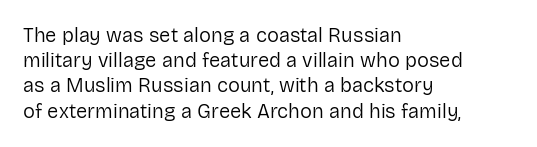
The image shows 20 px text type, upright; set left-aligned, normal line spacing (1.26x), normal letter spacing, not underlined.
